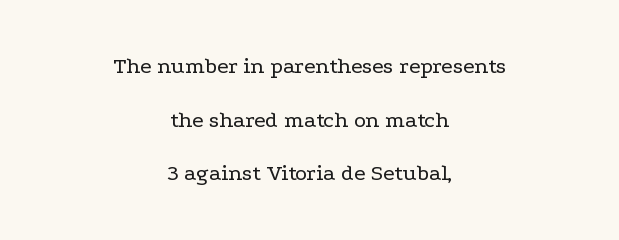
The image shows 23 px text type, upright; set centered, loose line spacing (2.33x), normal letter spacing, not underlined.
